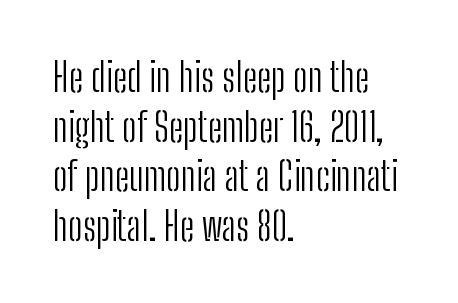
Q: Is the text bold? A: No.
Q: Is the text italic (slanted)? A: No, it is upright.
Q: Is the typeface a serif or a sans-serif typeface? A: Sans-serif.
Q: Is the text underlined? A: No.
Q: How is the paragraph aligned? A: Left-aligned.
Q: Is the spacing between letters normal or unusually wide? A: Normal.
Q: Is the spacing between lines tight, normal or loose? A: Normal.
Q: Width (condensed, normal, or wide)? A: Condensed.
Q: Stroke contrast? A: Low.
Q: x-height? A: Medium.
Q: Monospaced? A: No.
